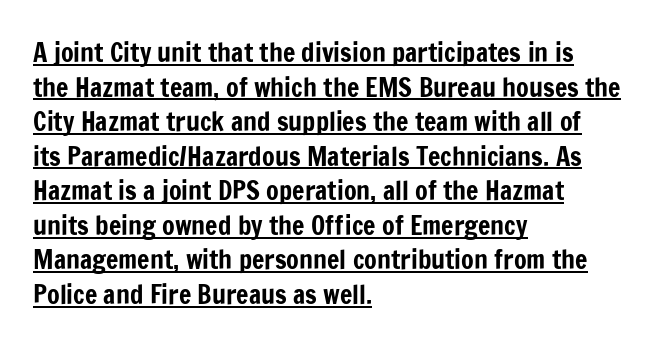
If you drew a line through each stem, it would be perfectly vertical. Each word holds together tightly as a unit, with standard inter-letter gaps. Alignment: flush left. Leading matches the norm, producing a regular column. Has an underline been added? It has.
